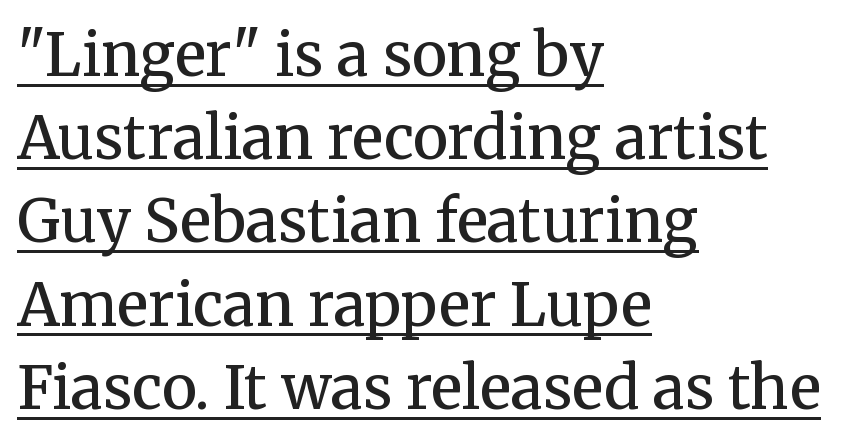
Q: Is the text bold? A: Semi-bold.
Q: Is the text italic (slanted)? A: No, it is upright.
Q: Is the typeface a serif or a sans-serif typeface? A: Serif.
Q: Is the text underlined? A: Yes.
Q: How is the paragraph aligned? A: Left-aligned.
Q: Is the spacing between letters normal or unusually wide? A: Normal.
Q: Is the spacing between lines tight, normal or loose? A: Normal.
Q: Width (condensed, normal, or wide)? A: Normal.
Q: Stroke contrast? A: Medium.
Q: x-height? A: Medium.
Q: Monospaced? A: No.
